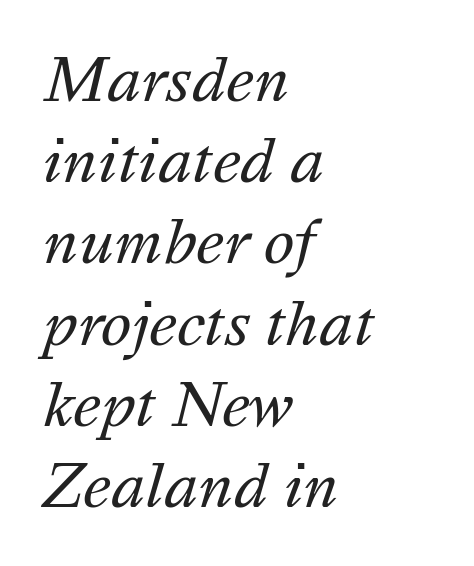
The image shows 58 px regular-weight type, italic (leaning right); set left-aligned, normal line spacing (1.4x), normal letter spacing, not underlined; medium stroke contrast and a medium x-height.
